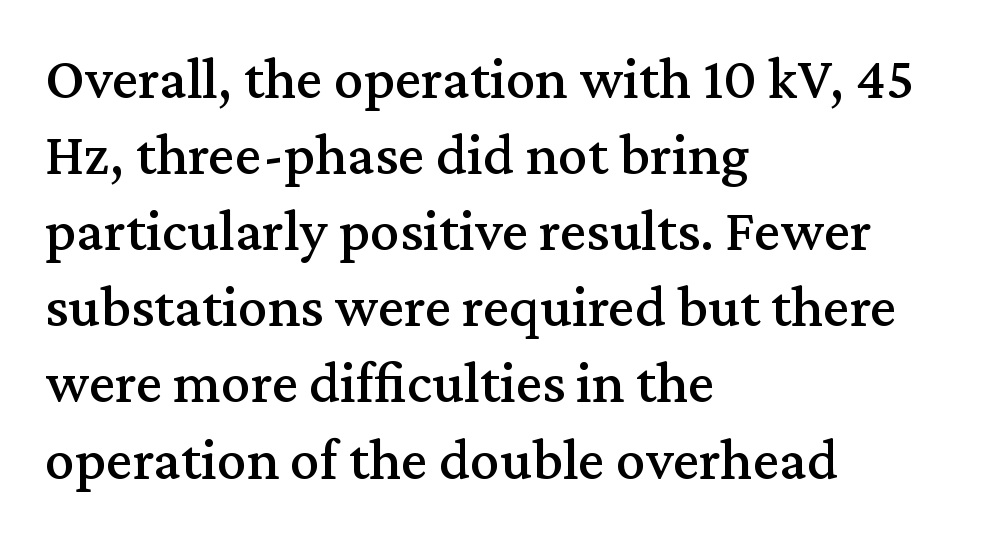
{"serif": "yes", "italic": "no", "width": "normal", "stroke_contrast": "medium", "x_height": "medium", "monospaced": "no", "underline": "no", "align": "left", "line_spacing": "normal", "line_spacing_ratio": 1.29, "letter_spacing": "normal", "letter_spacing_em": 0.0, "glyph_px": 59}
